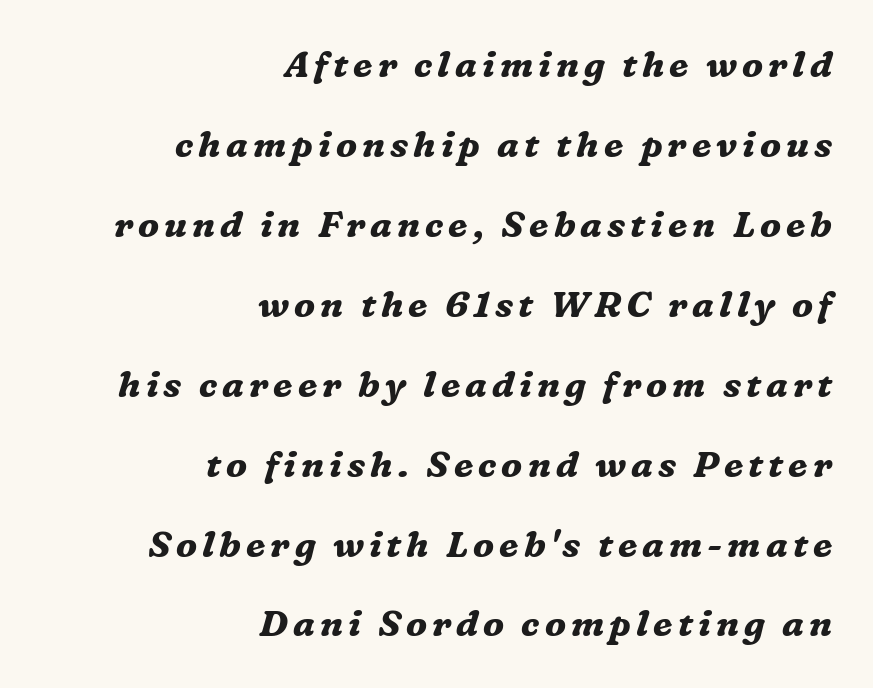
Q: Is the text bold? A: Yes.
Q: Is the text italic (slanted)? A: Yes, it leans right by about 16 degrees.
Q: Is the typeface a serif or a sans-serif typeface? A: Serif.
Q: Is the text underlined? A: No.
Q: How is the paragraph aligned? A: Right-aligned.
Q: Is the spacing between lines tight, normal or loose? A: Loose.
Q: Width (condensed, normal, or wide)? A: Normal.
Q: Stroke contrast? A: Medium.
Q: x-height? A: Medium.
Q: Monospaced? A: No.
